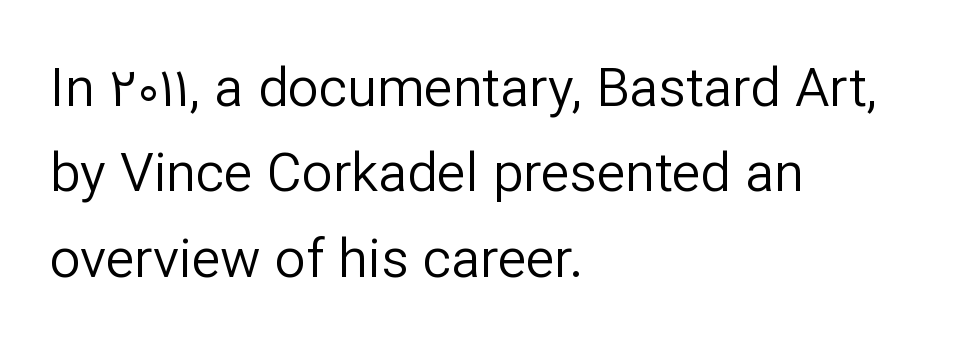
The image shows 54 px regular-weight sans-serif type, upright; set left-aligned, normal line spacing (1.58x), normal letter spacing, not underlined; low stroke contrast and a medium x-height.
